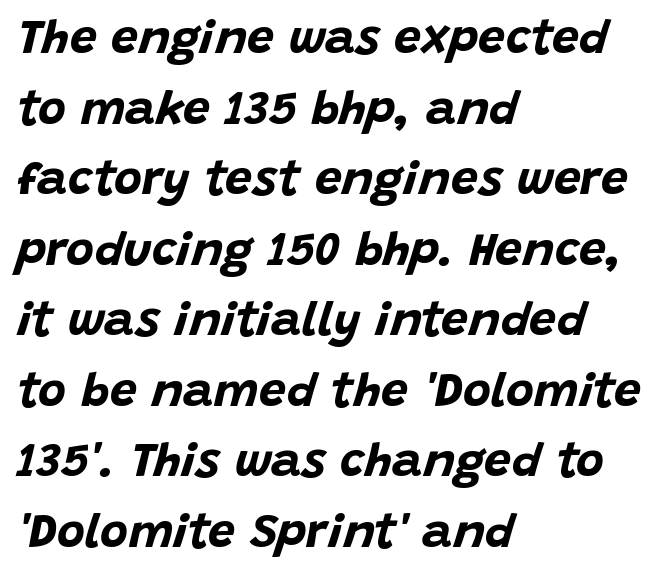
Regular leading. These lines stack with their left ends in a neat column. Is the type slanted? Yes — the strokes lean at a clear angle. No extra tracking has been applied to these lines.
